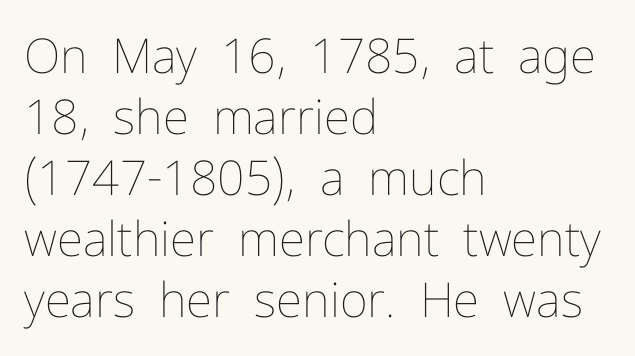
{"italic": "no", "bold": "no", "weight": "thin", "width": "normal", "stroke_contrast": "low", "x_height": "medium", "monospaced": "no", "underline": "no", "align": "left", "line_spacing": "normal", "line_spacing_ratio": 1.27, "letter_spacing": "normal", "letter_spacing_em": 0.0, "glyph_px": 48}
